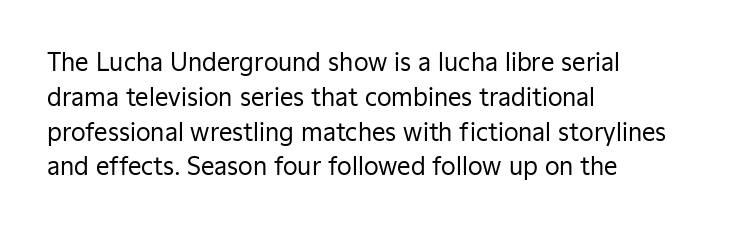
The image shows 24 px text type, upright; set left-aligned, normal line spacing (1.45x), normal letter spacing, not underlined.
